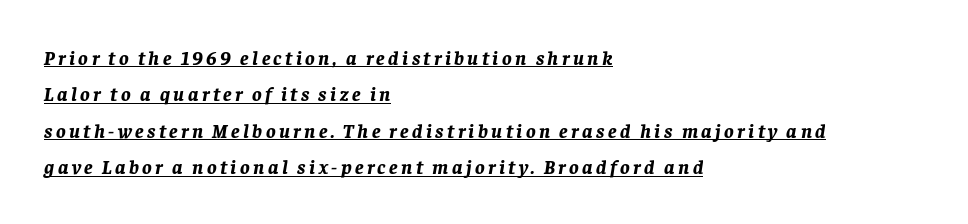
The image shows 20 px bold type, italic (leaning right); set left-aligned, line spacing 1.82x, underlined.
